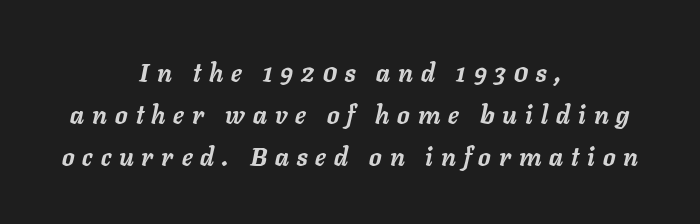
Q: Is the text bold? A: Yes.
Q: Is the text italic (slanted)? A: Yes, it leans right by about 11 degrees.
Q: Is the text underlined? A: No.
Q: How is the paragraph aligned? A: Centered.
Q: Is the spacing between letters normal or unusually wide? A: Unusually wide.
Q: Is the spacing between lines tight, normal or loose? A: Normal.
